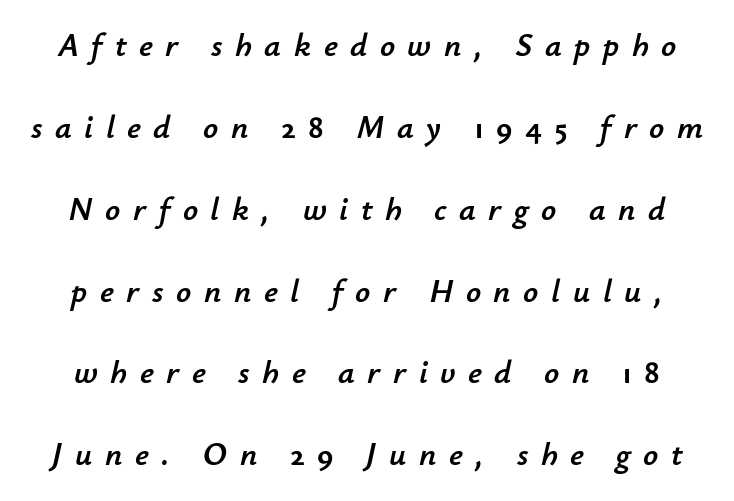
Q: Is the text italic (slanted)? A: Yes, it leans right by about 12 degrees.
Q: Is the text underlined? A: No.
Q: Is the spacing between letters normal or unusually wide? A: Unusually wide.
Q: Is the spacing between lines tight, normal or loose? A: Loose.
Q: Width (condensed, normal, or wide)? A: Normal.
Q: Stroke contrast? A: Low.
Q: x-height? A: Small.
Q: Monospaced? A: No.
